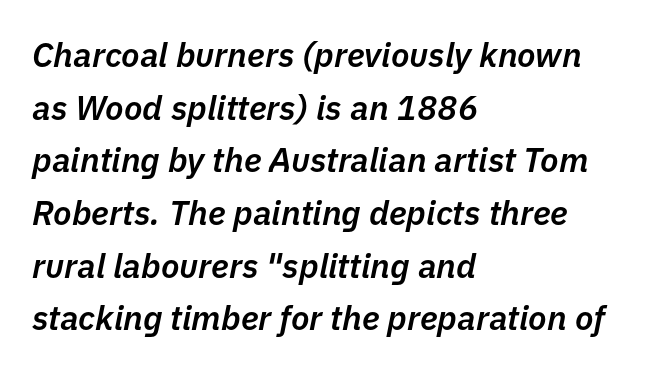
{"italic": "yes", "lean": "right", "slant_degrees": 11, "bold": "semi", "weight": "semibold", "width": "normal", "stroke_contrast": "low", "x_height": "medium", "monospaced": "no", "underline": "no", "align": "left", "line_spacing": "normal", "line_spacing_ratio": 1.55, "letter_spacing": "normal", "letter_spacing_em": 0.0, "glyph_px": 34}
